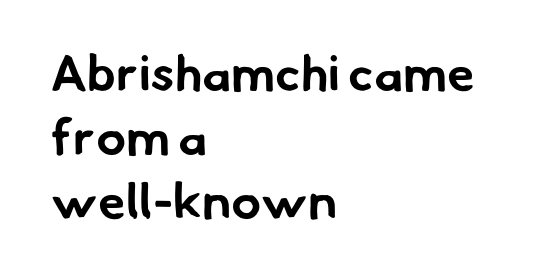
Q: Is the text bold? A: Yes.
Q: Is the typeface a serif or a sans-serif typeface? A: Sans-serif.
Q: Is the text underlined? A: No.
Q: How is the paragraph aligned? A: Left-aligned.
Q: Is the spacing between letters normal or unusually wide? A: Normal.
Q: Is the spacing between lines tight, normal or loose? A: Normal.
Q: Width (condensed, normal, or wide)? A: Normal.
Q: Stroke contrast? A: Low.
Q: x-height? A: Small.
Q: Monospaced? A: No.
